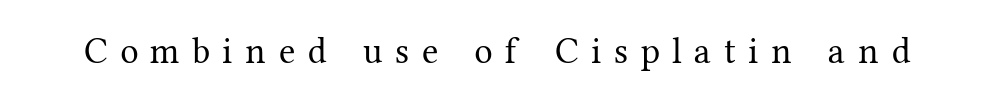
{"serif": "yes", "italic": "no", "bold": "no", "weight": "regular", "width": "normal", "stroke_contrast": "medium", "x_height": "medium", "monospaced": "no", "underline": "no", "letter_spacing": "wide", "letter_spacing_em": 0.34, "glyph_px": 37}
